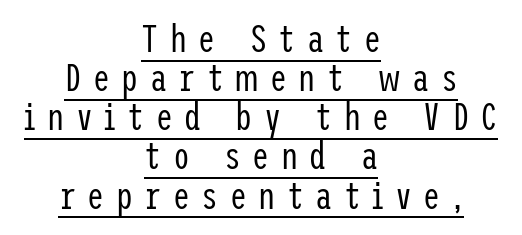
Q: Is the text bold? A: No.
Q: Is the text italic (slanted)? A: No, it is upright.
Q: Is the typeface a serif or a sans-serif typeface? A: Sans-serif.
Q: Is the text underlined? A: Yes.
Q: How is the paragraph aligned? A: Centered.
Q: Is the spacing between letters normal or unusually wide? A: Unusually wide.
Q: Is the spacing between lines tight, normal or loose? A: Tight.
Q: Width (condensed, normal, or wide)? A: Condensed.
Q: Stroke contrast? A: Low.
Q: x-height? A: Medium.
